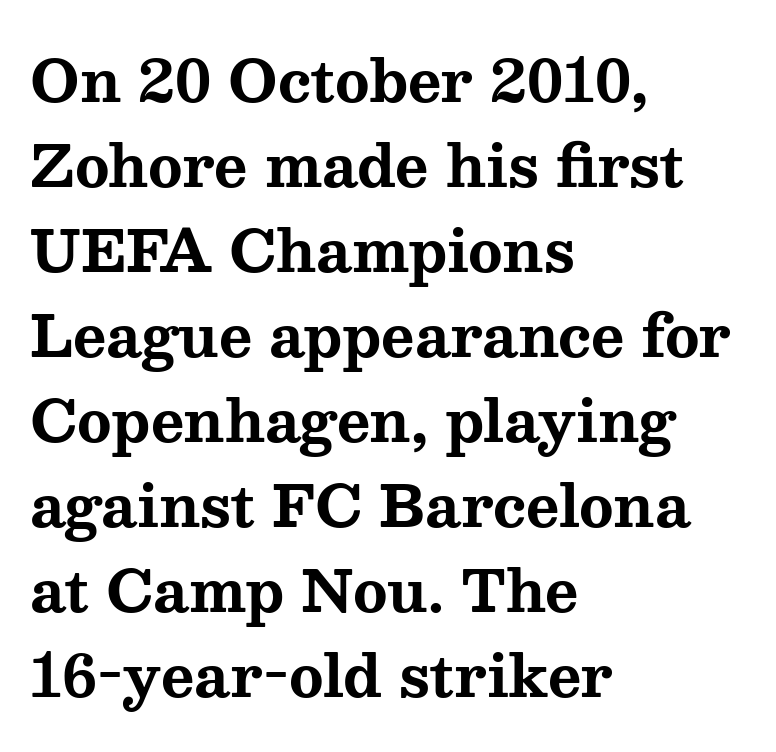
Typeset ragged right — the left edge is the straight one. How heavy is the stroke? Heavy — this is a bold. This rendering employs a face with finishing strokes, i.e., a serif. Posture: vertical. Beneath every word, the page is bare.
